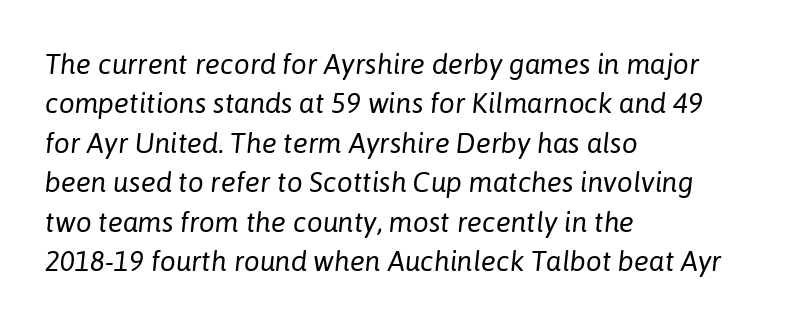
{"italic": "yes", "lean": "right", "slant_degrees": 6, "bold": "no", "weight": "regular", "width": "normal", "stroke_contrast": "low", "x_height": "medium", "monospaced": "no", "underline": "no", "align": "left", "line_spacing": "normal", "line_spacing_ratio": 1.41, "letter_spacing": "normal", "letter_spacing_em": 0.0, "glyph_px": 28}
